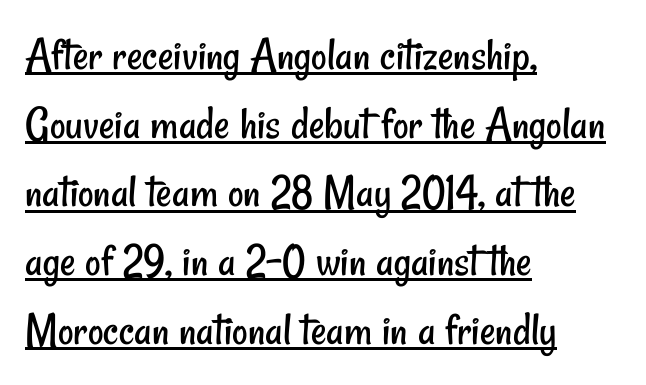
The text block is weighted toward the left margin, trailing off unevenly rightward. Caption: lettering with a line underneath. The passage shown has conventional tracking throughout. A typesetter would call this proportional, since set widths differ per character. Serif or sans? Sans — the stroke terminals are bare. No chunkiness to these letters — they're not bold.
